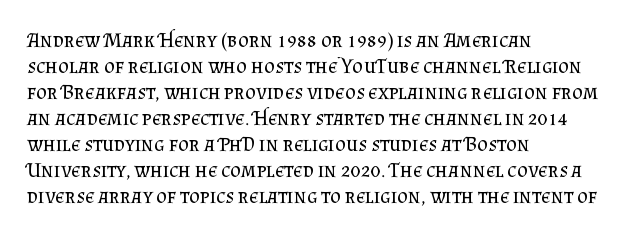
The typography opts for an upright posture over an oblique one. Unmarked baselines from the first word to the last. Students, note that the glyphs here touch the page at normal intervals. Which margin do the lines hug? The left one — the right edge is uneven. The typesetting does not lean heavy: it is not bold.
